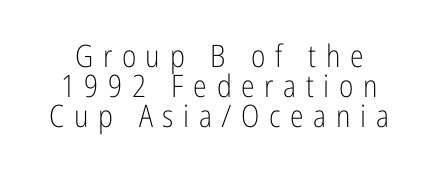
{"serif": "no", "italic": "no", "bold": "no", "weight": "light", "width": "condensed", "stroke_contrast": "low", "x_height": "medium", "monospaced": "no", "underline": "no", "line_spacing": "tight", "line_spacing_ratio": 0.97, "letter_spacing": "wide", "letter_spacing_em": 0.31, "glyph_px": 31}
